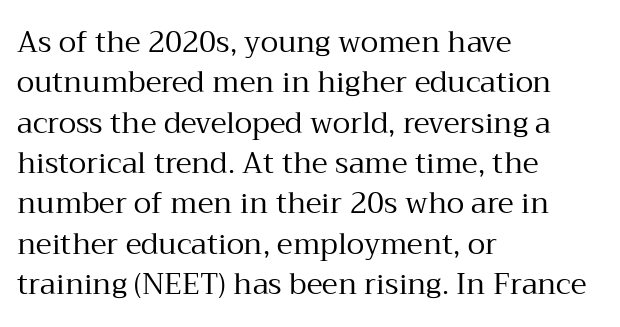
{"serif": "yes", "italic": "no", "bold": "no", "weight": "regular", "width": "normal", "stroke_contrast": "medium", "x_height": "medium", "monospaced": "no", "underline": "no", "align": "left", "line_spacing": "normal", "line_spacing_ratio": 1.39, "letter_spacing": "normal", "letter_spacing_em": 0.0, "glyph_px": 29}
